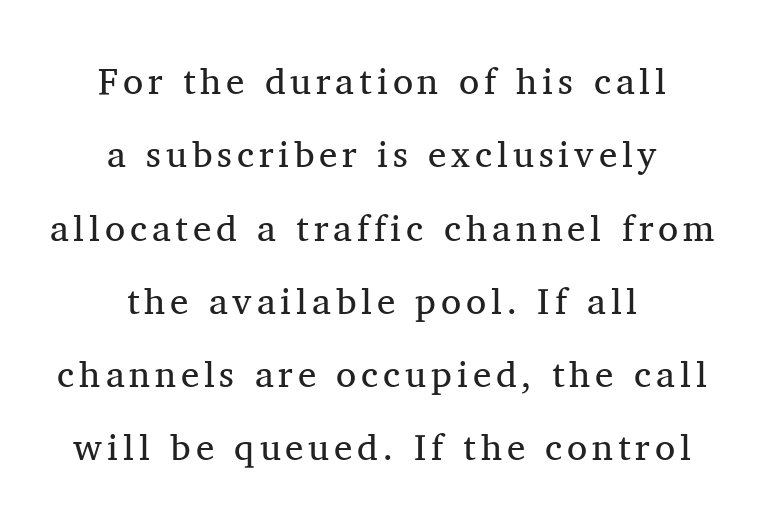
The image shows 37 px regular-weight serif type, upright; set centered, loose line spacing (1.98x), not underlined; medium stroke contrast and a medium x-height.
